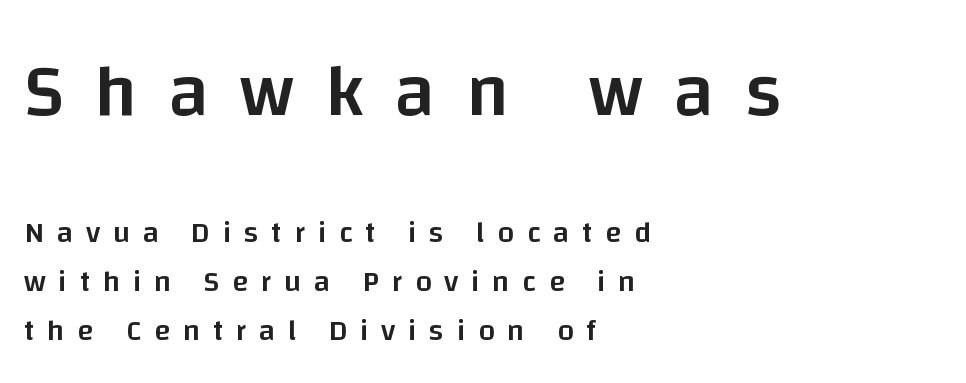
Q: Is the text bold? A: Semi-bold.
Q: Is the text italic (slanted)? A: No, it is upright.
Q: Is the typeface a serif or a sans-serif typeface? A: Sans-serif.
Q: Is the text underlined? A: No.
Q: How is the paragraph aligned? A: Left-aligned.
Q: Is the spacing between letters normal or unusually wide? A: Unusually wide.
Q: Is the spacing between lines tight, normal or loose? A: Normal.
Q: Which block of text is set in a larger size, the first (top) or the second (bottom)? A: The first (top) one.
Q: Width (condensed, normal, or wide)? A: Normal.
Q: Stroke contrast? A: Low.
Q: x-height? A: Large.
Q: Monospaced? A: No.
